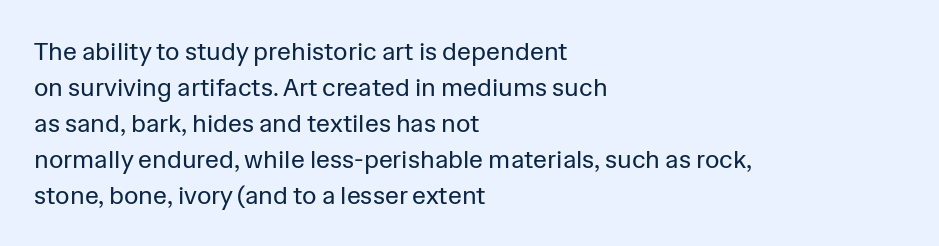
The rendering anchors every line to the left-hand side. Words appear dense and cohesive because spacing is normal. Does the leading feel generous? No, just average. A quiet, ordinary-to-light weight characterises the typeface.
